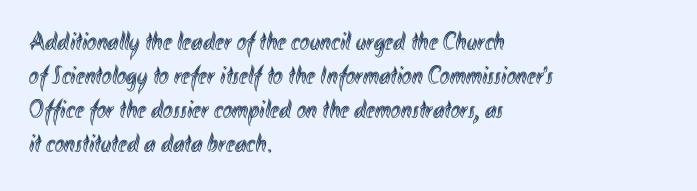
Q: Is the text italic (slanted)? A: Yes.
Q: Is the text underlined? A: No.
Q: How is the paragraph aligned? A: Left-aligned.
Q: Is the spacing between letters normal or unusually wide? A: Normal.
Q: Is the spacing between lines tight, normal or loose? A: Normal.
